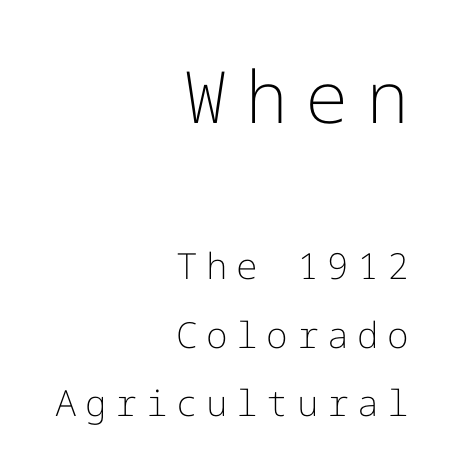
The image shows 72 px light sans-serif type, upright; set right-aligned, loose line spacing (1.9x), unusually wide letter spacing (+0.24 em), not underlined; the first (top) block is 2.0x larger; low stroke contrast and a medium x-height.
